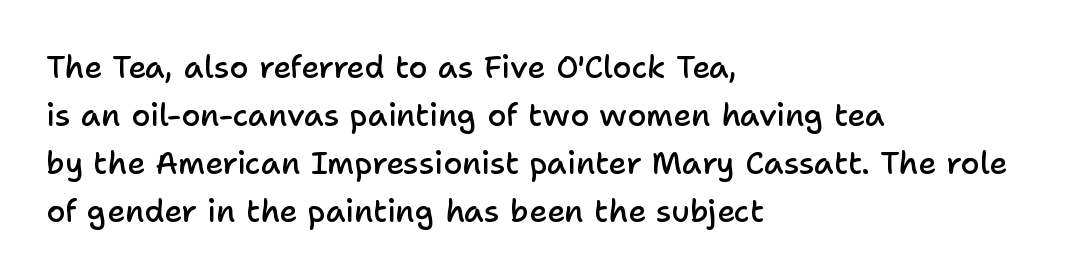
The image shows 31 px semibold sans-serif type, upright; set left-aligned, normal line spacing (1.55x), normal letter spacing, not underlined; low stroke contrast and a medium x-height.
